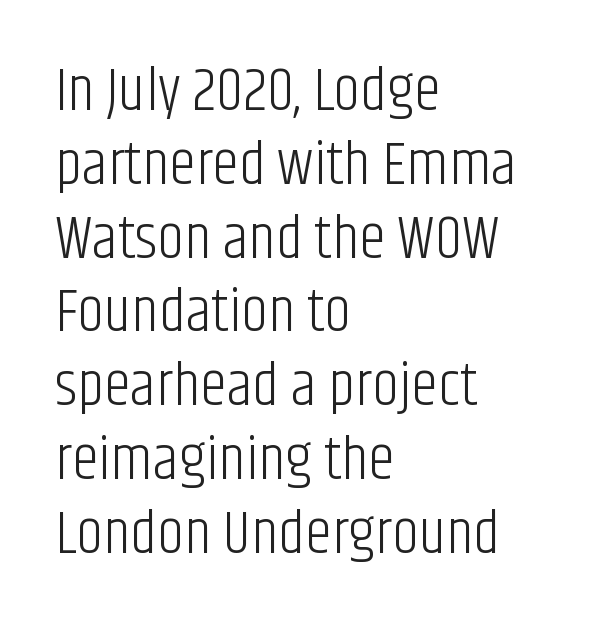
{"serif": "no", "italic": "no", "bold": "no", "weight": "light", "width": "condensed", "stroke_contrast": "low", "x_height": "large", "monospaced": "no", "underline": "no", "align": "left", "line_spacing_ratio": 1.21, "letter_spacing": "normal", "letter_spacing_em": 0.0, "glyph_px": 61}
